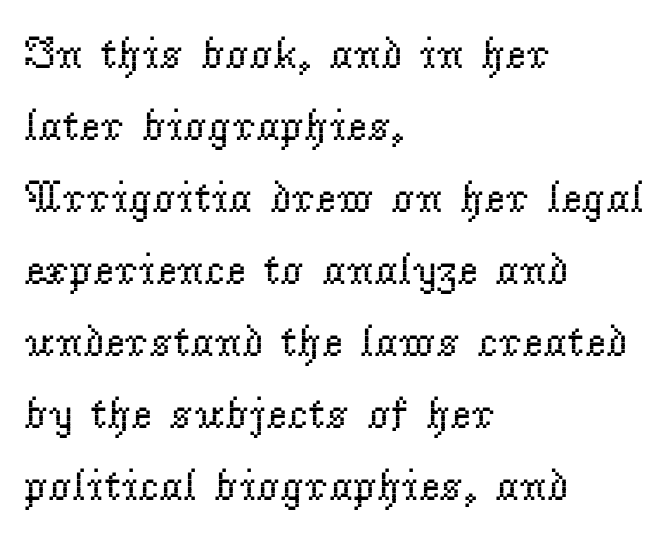
Q: Is the text bold? A: No.
Q: Is the text italic (slanted)? A: No, it is upright.
Q: Is the typeface a serif or a sans-serif typeface? A: Serif.
Q: Is the text underlined? A: No.
Q: How is the paragraph aligned? A: Left-aligned.
Q: Is the spacing between letters normal or unusually wide? A: Normal.
Q: Is the spacing between lines tight, normal or loose? A: Normal.
Q: Width (condensed, normal, or wide)? A: Normal.
Q: Stroke contrast? A: Low.
Q: x-height? A: Small.
Q: Monospaced? A: No.
